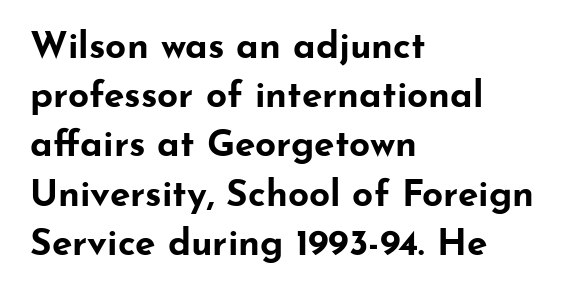
Q: Is the text bold? A: Yes.
Q: Is the text italic (slanted)? A: No, it is upright.
Q: Is the typeface a serif or a sans-serif typeface? A: Sans-serif.
Q: Is the text underlined? A: No.
Q: How is the paragraph aligned? A: Left-aligned.
Q: Is the spacing between letters normal or unusually wide? A: Normal.
Q: Is the spacing between lines tight, normal or loose? A: Normal.
Q: Width (condensed, normal, or wide)? A: Wide.
Q: Stroke contrast? A: Low.
Q: x-height? A: Small.
Q: Monospaced? A: No.
